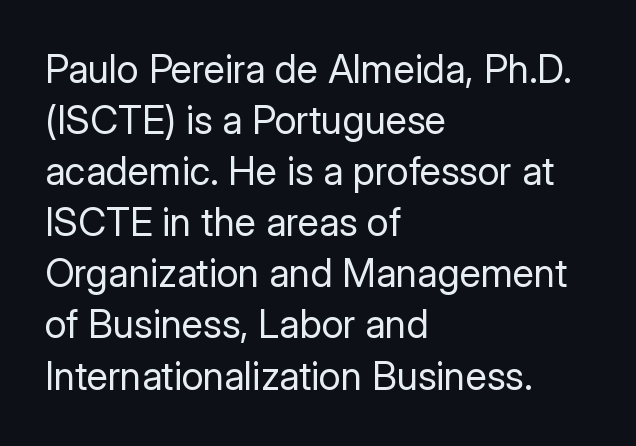
Q: Is the text bold? A: No.
Q: Is the text italic (slanted)? A: No, it is upright.
Q: Is the typeface a serif or a sans-serif typeface? A: Sans-serif.
Q: Is the text underlined? A: No.
Q: How is the paragraph aligned? A: Left-aligned.
Q: Is the spacing between letters normal or unusually wide? A: Normal.
Q: Is the spacing between lines tight, normal or loose? A: Normal.
Q: Width (condensed, normal, or wide)? A: Normal.
Q: Stroke contrast? A: Low.
Q: x-height? A: Medium.
Q: Monospaced? A: No.
